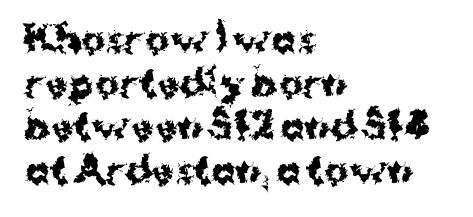
A clean baseline with only descenders dipping below it. The specimen reads as upright at a glance. The passage shown has conventional tracking throughout. The characters display no serif detailing; their extremities are plain.
